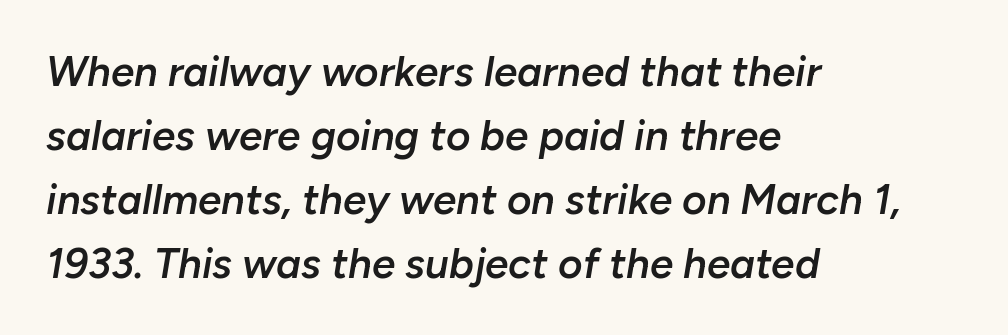
A fair bit of extra ink — the face is semibold, not bold. Anything drawn beneath the words? Only blank space. Tall strokes in this sample are angled rather than plumb. The letters advance in unequal steps, a hallmark of proportional type. Does the leading feel generous? No, just average. Is the block centered? No — it sits flush against the left margin.
